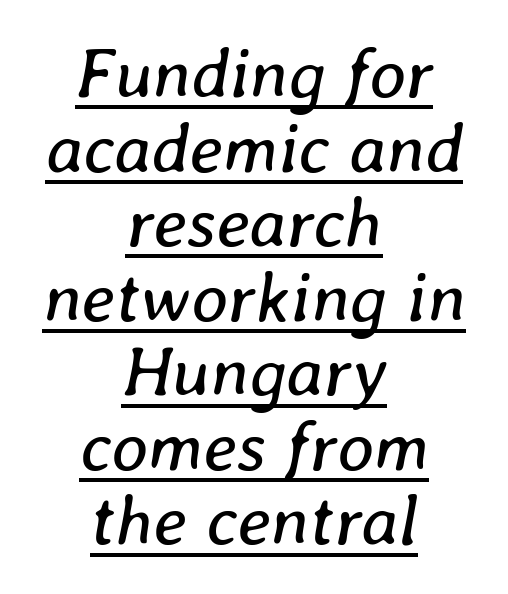
{"italic": "yes", "lean": "right", "slant_degrees": 8, "bold": "no", "weight": "regular", "width": "normal", "stroke_contrast": "low", "x_height": "medium", "monospaced": "no", "underline": "yes", "align": "center", "line_spacing": "tight", "line_spacing_ratio": 1.05, "letter_spacing": "normal", "letter_spacing_em": 0.0, "glyph_px": 71}
